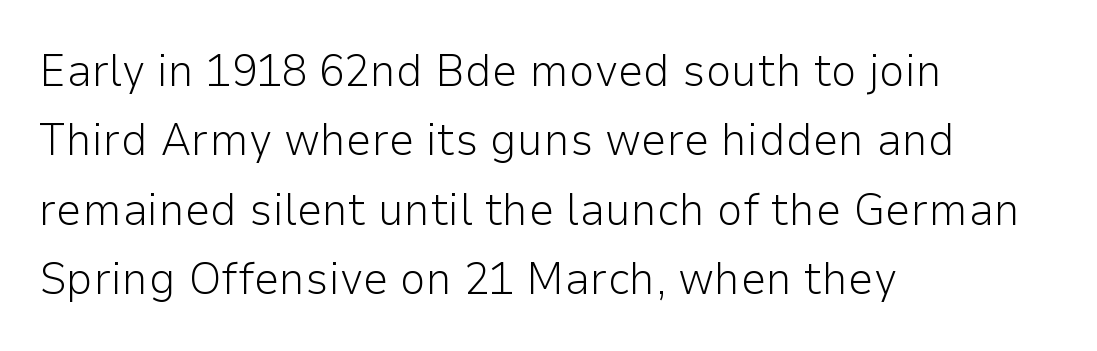
Typographically, this falls in the sans-serif category. Interline gaps are of average width in this sample. Do the characters align in a grid? No, the font is proportional. Tracking here is standard; glyphs follow each other at the usual distance. Rule under the text: the space is simply empty.
